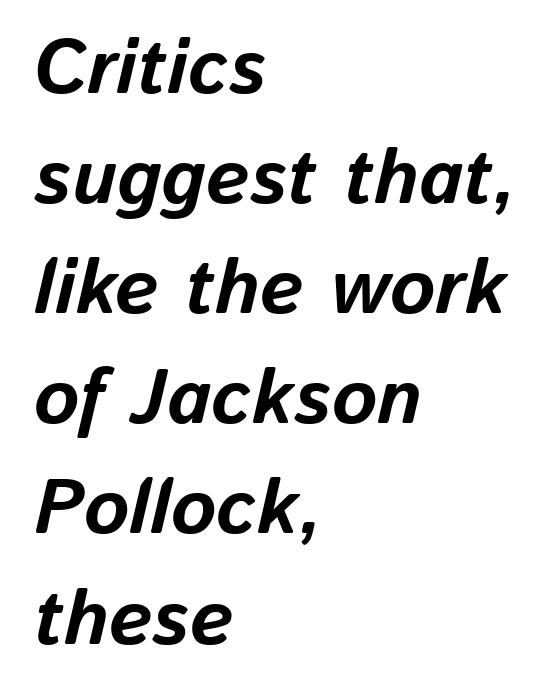
{"italic": "yes", "lean": "right", "slant_degrees": 13, "bold": "yes", "weight": "bold", "width": "normal", "stroke_contrast": "low", "x_height": "medium", "monospaced": "no", "underline": "no", "align": "left", "line_spacing": "normal", "line_spacing_ratio": 1.43, "letter_spacing": "normal", "letter_spacing_em": 0.0, "glyph_px": 77}
